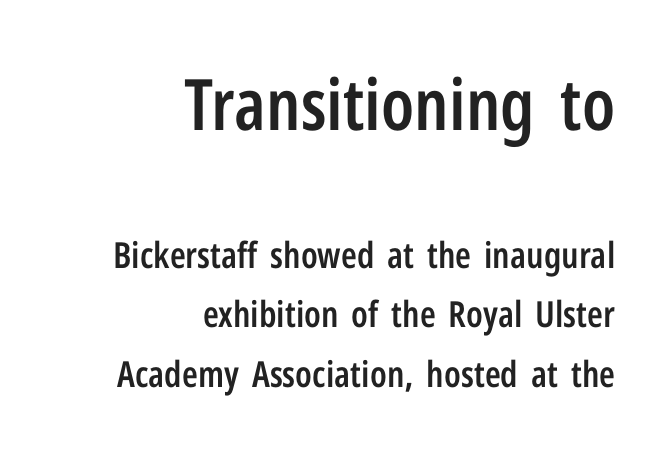
I'd call this a sans setting — the letters go barefoot. Note: larger setting up top, smaller setting below. Beneath every word, the page is bare. Here the designer chose a conventional face with non-uniform glyph widths.
